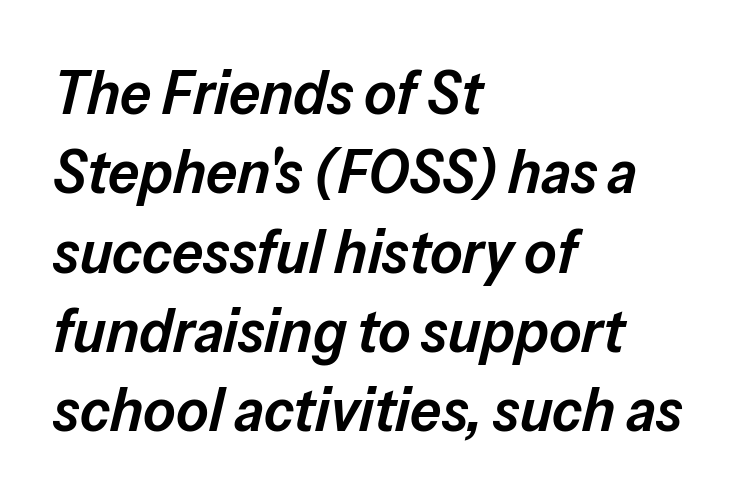
Q: Is the text bold? A: Semi-bold.
Q: Is the text italic (slanted)? A: Yes, it leans right by about 13 degrees.
Q: Is the text underlined? A: No.
Q: How is the paragraph aligned? A: Left-aligned.
Q: Is the spacing between letters normal or unusually wide? A: Normal.
Q: Is the spacing between lines tight, normal or loose? A: Normal.
Q: Width (condensed, normal, or wide)? A: Normal.
Q: Stroke contrast? A: Low.
Q: x-height? A: Medium.
Q: Monospaced? A: No.
